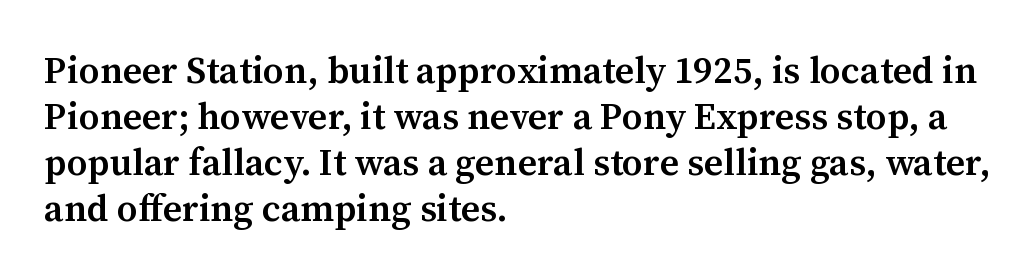
Q: Is the text bold? A: Semi-bold.
Q: Is the text italic (slanted)? A: No, it is upright.
Q: Is the typeface a serif or a sans-serif typeface? A: Serif.
Q: Is the text underlined? A: No.
Q: How is the paragraph aligned? A: Left-aligned.
Q: Is the spacing between letters normal or unusually wide? A: Normal.
Q: Width (condensed, normal, or wide)? A: Normal.
Q: Stroke contrast? A: Medium.
Q: x-height? A: Medium.
Q: Monospaced? A: No.
